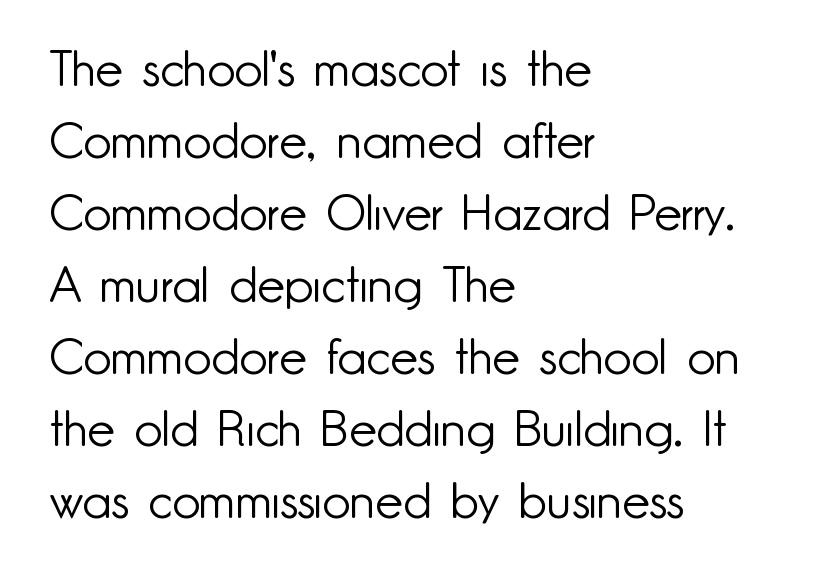
The image shows 49 px light sans-serif type, upright; set left-aligned, normal line spacing (1.47x), normal letter spacing, not underlined; low stroke contrast and a small x-height.
